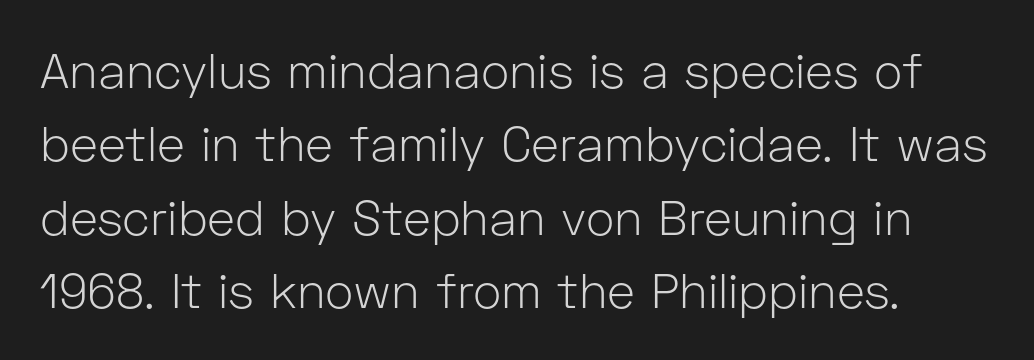
The image shows 48 px light sans-serif type, upright; set normal line spacing (1.53x), normal letter spacing, not underlined; low stroke contrast and a medium x-height.
